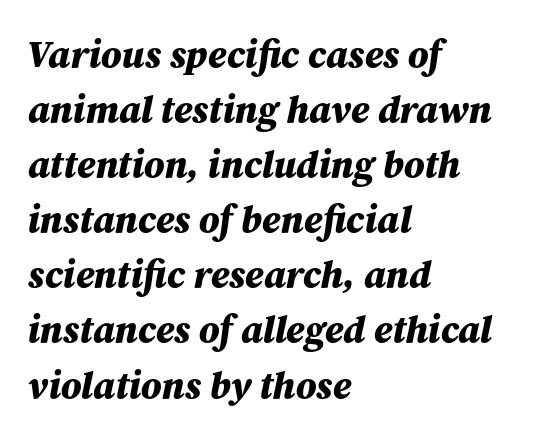
Strong, thick strokes mark this as bold type. This sample uses an oblique cut, with every glyph tilted off the vertical. The leading is moderate, giving the passage an even texture. In CSS terms this would be text-align: left.
